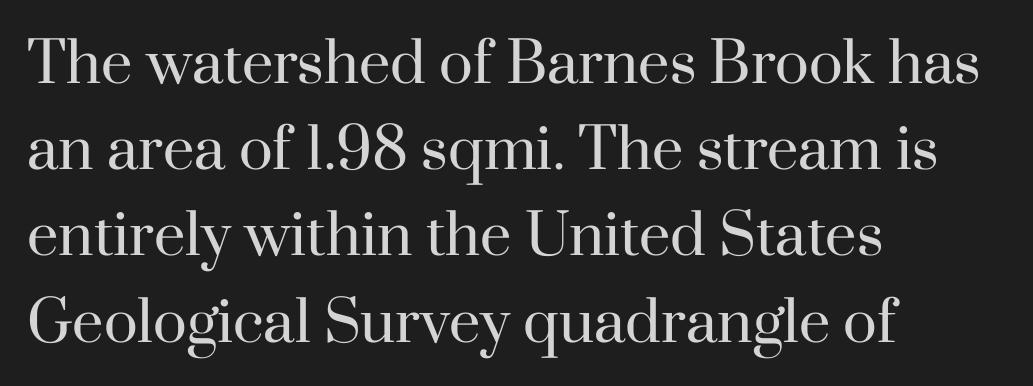
{"serif": "yes", "italic": "no", "bold": "no", "weight": "regular", "width": "normal", "stroke_contrast": "high", "x_height": "small", "monospaced": "no", "underline": "no", "align": "left", "line_spacing": "normal", "line_spacing_ratio": 1.54, "letter_spacing": "normal", "letter_spacing_em": 0.0, "glyph_px": 56}
